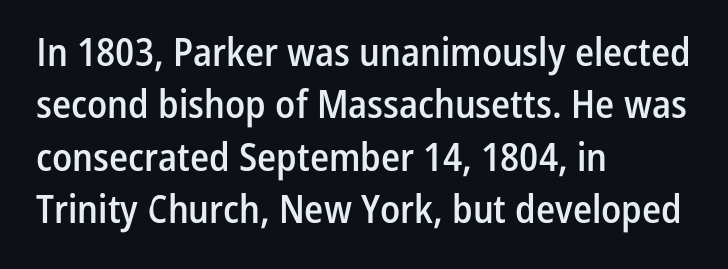
{"serif": "no", "italic": "no", "bold": "semi", "weight": "semibold", "width": "condensed", "stroke_contrast": "low", "x_height": "medium", "monospaced": "no", "underline": "no", "align": "left", "line_spacing": "normal", "line_spacing_ratio": 1.34, "letter_spacing": "normal", "letter_spacing_em": 0.0, "glyph_px": 39}
